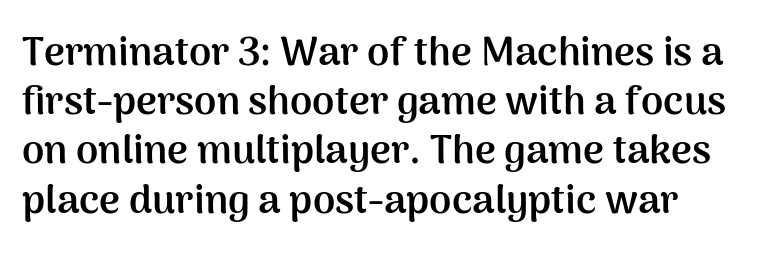
{"serif": "no", "italic": "no", "bold": "yes", "weight": "semibold", "width": "normal", "stroke_contrast": "medium", "x_height": "medium", "monospaced": "no", "underline": "no", "line_spacing_ratio": 1.23, "letter_spacing": "normal", "letter_spacing_em": 0.0, "glyph_px": 40}
